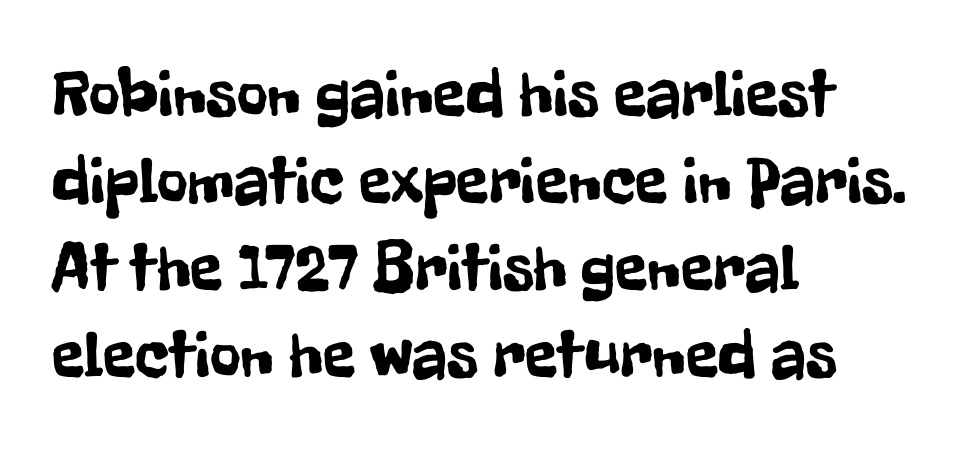
Q: Is the text italic (slanted)? A: No, it is upright.
Q: Is the typeface a serif or a sans-serif typeface? A: Sans-serif.
Q: Is the text underlined? A: No.
Q: How is the paragraph aligned? A: Left-aligned.
Q: Is the spacing between letters normal or unusually wide? A: Normal.
Q: Is the spacing between lines tight, normal or loose? A: Normal.
Q: Width (condensed, normal, or wide)? A: Condensed.
Q: Stroke contrast? A: Low.
Q: x-height? A: Medium.
Q: Monospaced? A: No.
